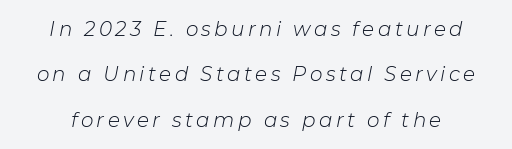
The image shows 20 px text type, italic (leaning right); set loose line spacing (2.27x), not underlined.
